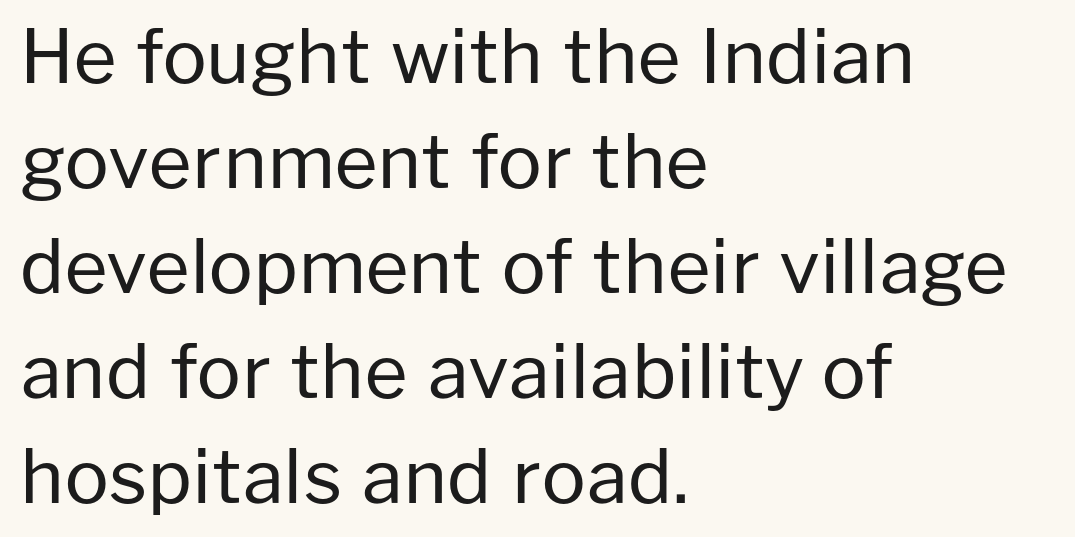
The image shows 74 px regular-weight sans-serif type, upright; set left-aligned, normal line spacing (1.42x), normal letter spacing, not underlined; low stroke contrast and a medium x-height.
